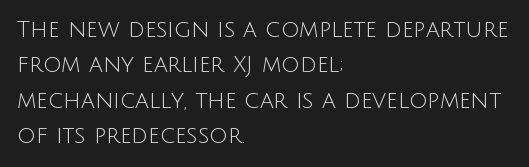
{"italic": "no", "bold": "no", "underline": "no", "align": "left", "line_spacing": "normal", "line_spacing_ratio": 1.54, "letter_spacing": "normal", "letter_spacing_em": 0.0, "glyph_px": 23}
